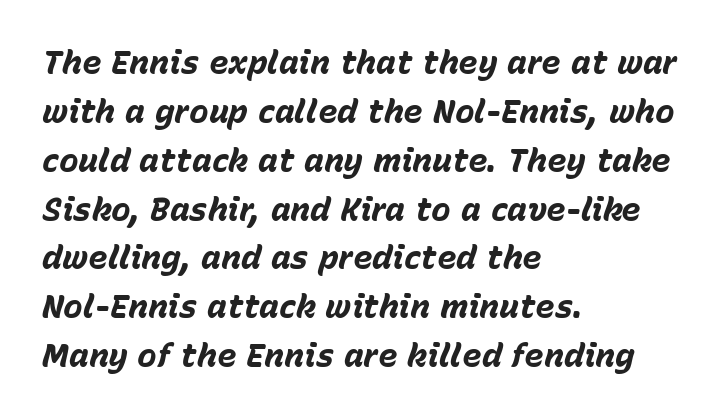
Q: Is the text bold? A: Yes.
Q: Is the text italic (slanted)? A: Yes, it leans right by about 15 degrees.
Q: Is the text underlined? A: No.
Q: How is the paragraph aligned? A: Left-aligned.
Q: Is the spacing between letters normal or unusually wide? A: Normal.
Q: Is the spacing between lines tight, normal or loose? A: Normal.
Q: Width (condensed, normal, or wide)? A: Normal.
Q: Stroke contrast? A: Low.
Q: x-height? A: Medium.
Q: Monospaced? A: No.
